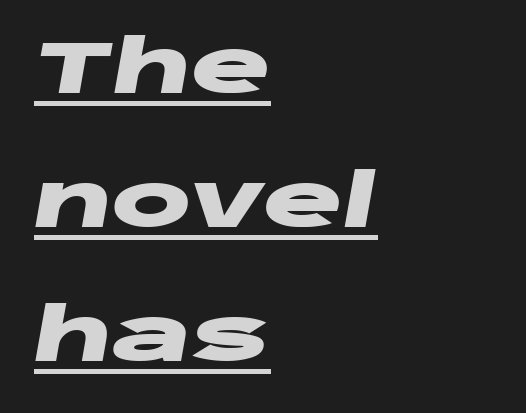
These lines carry a lot of weight — the face is fully bold. This rendering uses left alignment, leaving the right contour irregular. Emphasis is given by a line drawn under the lettering. Quick note: italic. Spacing verdict: proportional, widths tailored to each character.
